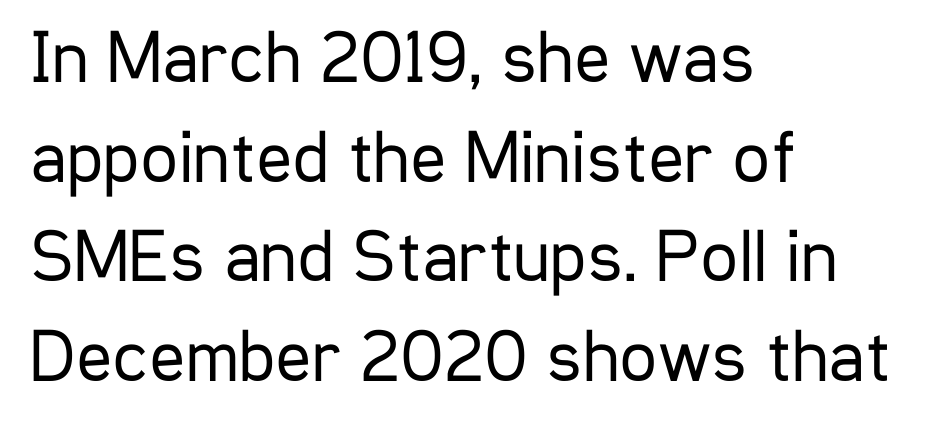
{"serif": "no", "italic": "no", "bold": "no", "weight": "regular", "width": "condensed", "stroke_contrast": "low", "x_height": "medium", "monospaced": "no", "underline": "no", "align": "left", "line_spacing": "normal", "line_spacing_ratio": 1.33, "letter_spacing": "normal", "letter_spacing_em": 0.0, "glyph_px": 75}
